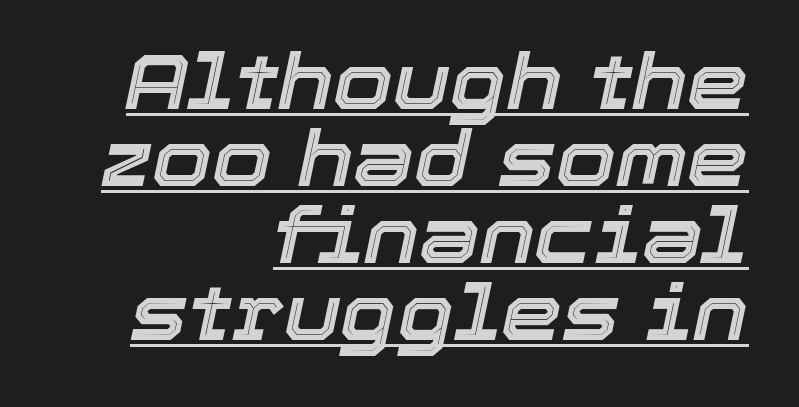
{"italic": "yes", "lean": "right", "slant_degrees": 12, "width": "normal", "x_height": "medium", "monospaced": "no", "underline": "yes", "align": "right", "line_spacing": "tight", "line_spacing_ratio": 1.0, "letter_spacing": "normal", "letter_spacing_em": 0.0, "glyph_px": 77}
